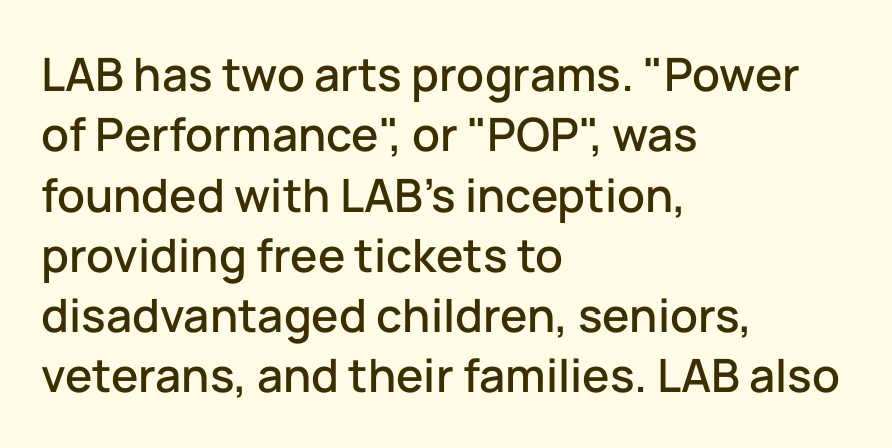
Q: Is the text italic (slanted)? A: No, it is upright.
Q: Is the typeface a serif or a sans-serif typeface? A: Sans-serif.
Q: Is the text underlined? A: No.
Q: How is the paragraph aligned? A: Left-aligned.
Q: Is the spacing between letters normal or unusually wide? A: Normal.
Q: Is the spacing between lines tight, normal or loose? A: Normal.
Q: Width (condensed, normal, or wide)? A: Normal.
Q: Stroke contrast? A: Low.
Q: x-height? A: Medium.
Q: Monospaced? A: No.
